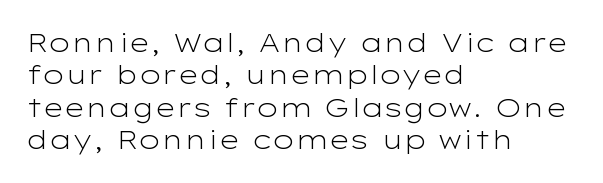
Line spacing here is normal. Nobody touched the tracking dial on this one. Quick note: underline off. Designer's note — italics off, roman on. The lines are quadded left.
